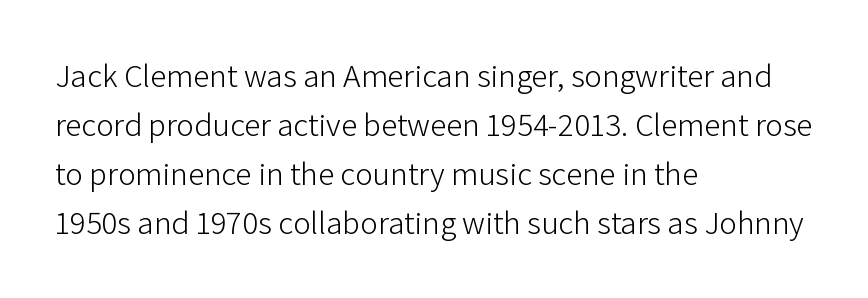
This sample is left-justified, so line endings fall wherever the words run out. Each stroke keeps to a modest, everyday thickness or less. Any mark beneath the type? The region is blank. You could not count columns in this text — the font is proportionally spaced.
